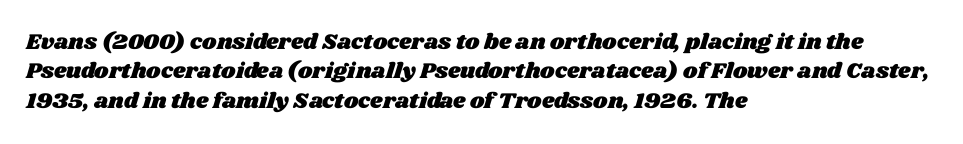
Beneath every word, the page is bare. Caption: multi-line text, flush left, ragged right. In terms of leading, this rendering sits right in the middle. This rendering leaves character spacing at its baseline value.
